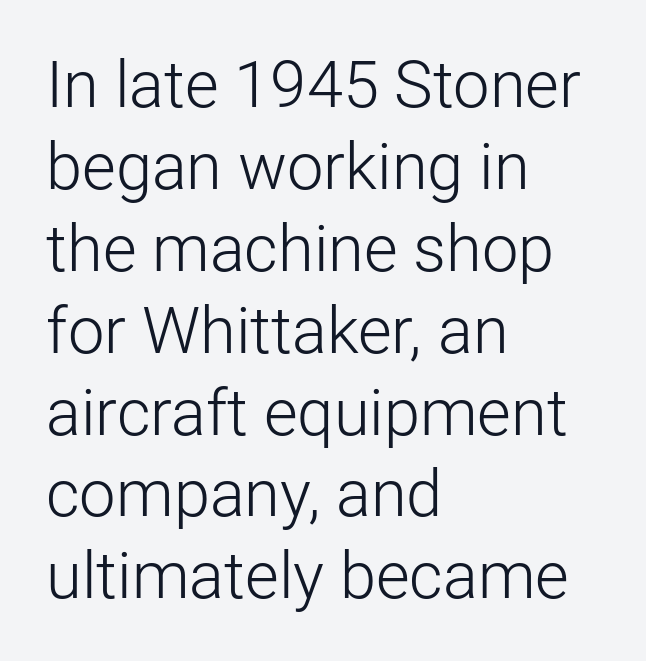
{"serif": "no", "italic": "no", "bold": "no", "weight": "light", "width": "normal", "stroke_contrast": "low", "x_height": "medium", "monospaced": "no", "underline": "no", "align": "left", "line_spacing": "normal", "line_spacing_ratio": 1.26, "letter_spacing": "normal", "letter_spacing_em": 0.0, "glyph_px": 65}
